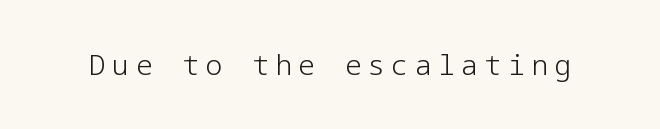
The image shows 28 px light sans-serif type, upright; set unusually wide letter spacing (+0.23 em), not underlined; low stroke contrast and a medium x-height.
